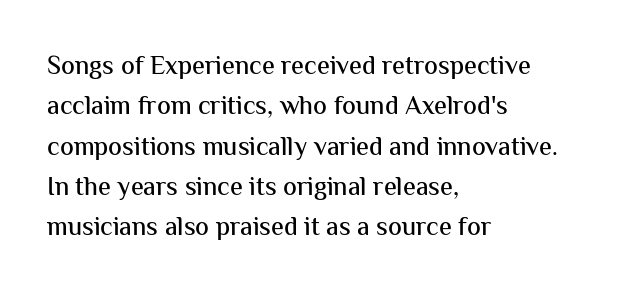
The image shows 26 px text type, upright; set left-aligned, normal line spacing (1.55x), normal letter spacing, not underlined.
